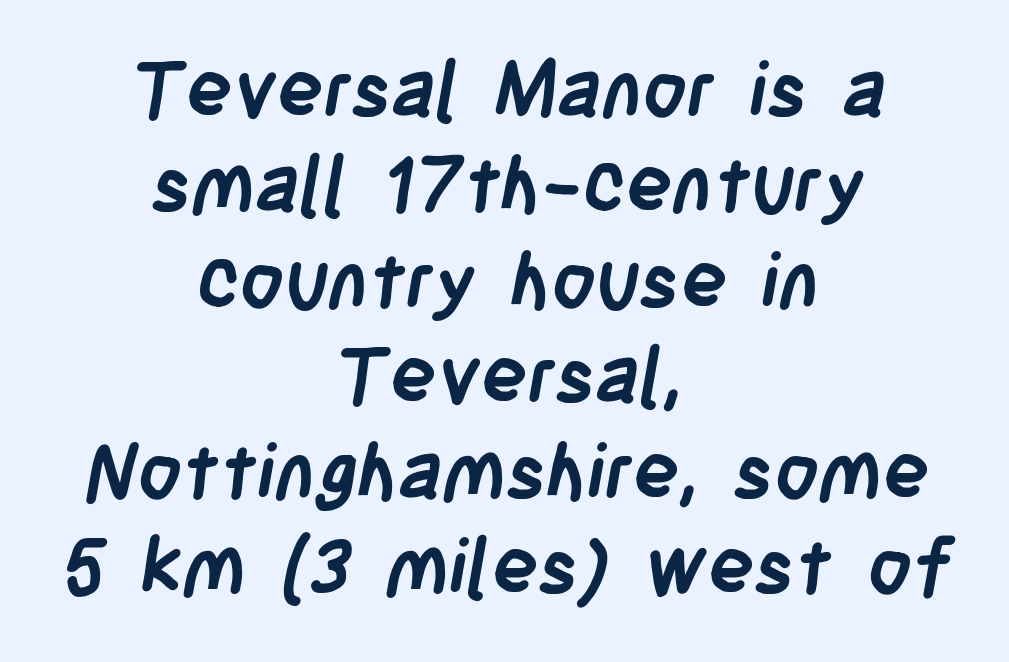
The image shows 77 px semibold, condensed sans-serif type; set centered, line spacing 1.24x, normal letter spacing, not underlined; low stroke contrast and a large x-height.
